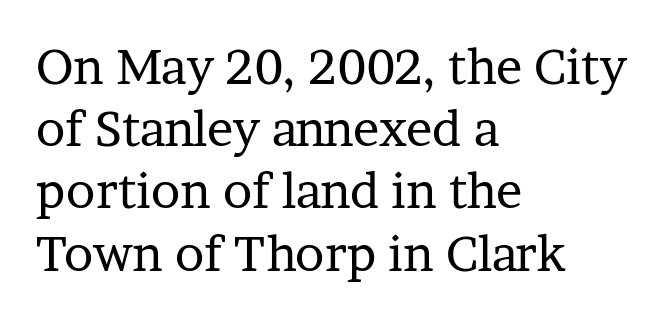
Bare-footed words on every line. Vertically, the passage feels balanced, rows spaced as you'd expect. The face used here is proportionally spaced, like ordinary book or web type. The face used here is rendered with its standard letterfit. Caption: multi-line text, flush left, ragged right. This sample uses a serif face.
